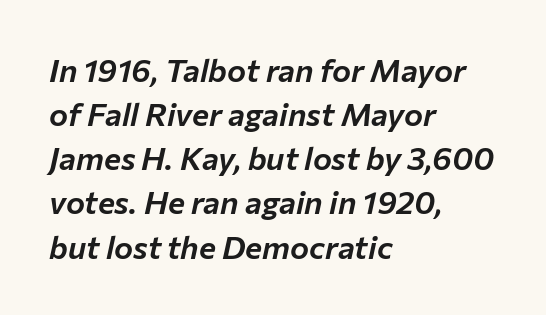
The image shows 32 px text type, italic (leaning right); set left-aligned, normal line spacing (1.38x), normal letter spacing, not underlined; low stroke contrast and a medium x-height.
